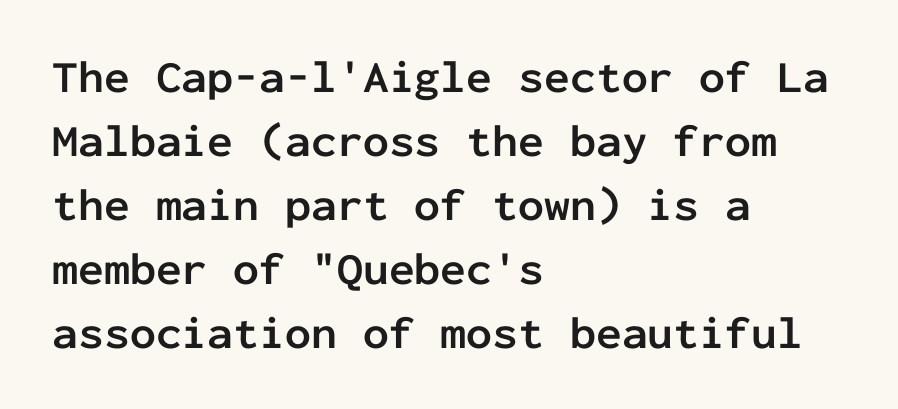
{"serif": "no", "italic": "no", "bold": "yes", "weight": "semibold", "width": "normal", "stroke_contrast": "low", "x_height": "medium", "monospaced": "yes", "underline": "no", "align": "left", "line_spacing": "normal", "line_spacing_ratio": 1.39, "letter_spacing": "normal", "letter_spacing_em": 0.0, "glyph_px": 46}
